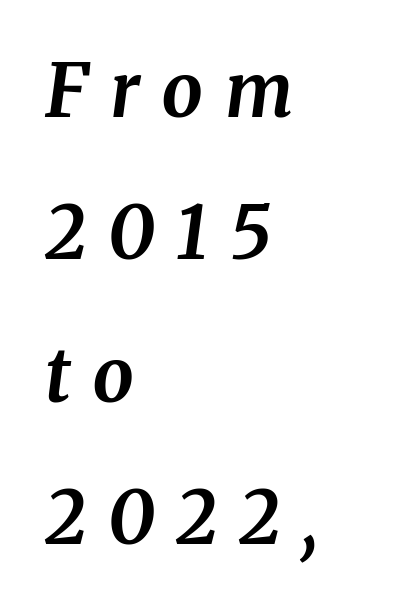
The image shows 73 px bold serif type, italic (leaning right); set left-aligned, loose line spacing (1.95x), unusually wide letter spacing (+0.29 em), not underlined; medium stroke contrast and a medium x-height.
